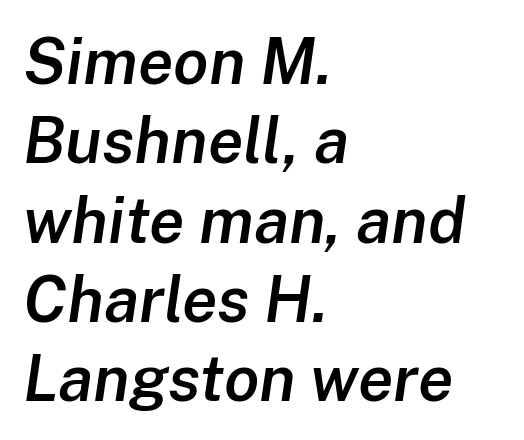
Q: Is the text bold? A: Semi-bold.
Q: Is the text italic (slanted)? A: Yes, it leans right by about 8 degrees.
Q: Is the text underlined? A: No.
Q: How is the paragraph aligned? A: Left-aligned.
Q: Is the spacing between letters normal or unusually wide? A: Normal.
Q: Width (condensed, normal, or wide)? A: Normal.
Q: Stroke contrast? A: Low.
Q: x-height? A: Medium.
Q: Monospaced? A: No.
